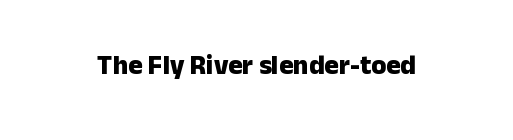
{"italic": "no", "bold": "yes", "underline": "no", "letter_spacing": "normal", "letter_spacing_em": 0.0, "glyph_px": 27}
